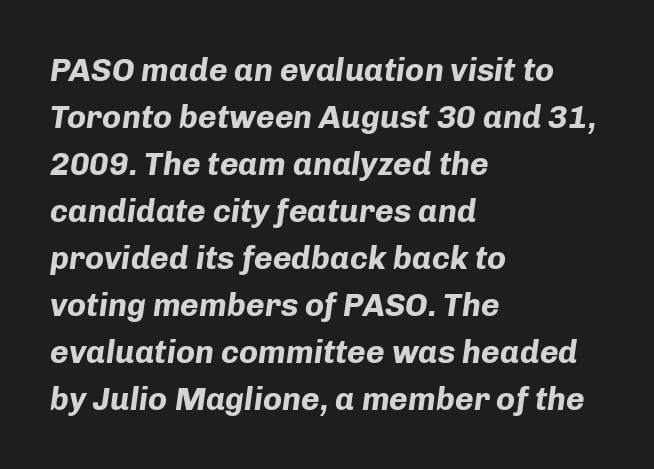
{"italic": "yes", "lean": "right", "slant_degrees": 8, "bold": "yes", "weight": "bold", "width": "normal", "stroke_contrast": "low", "x_height": "medium", "monospaced": "no", "underline": "no", "align": "left", "line_spacing": "normal", "line_spacing_ratio": 1.47, "letter_spacing": "normal", "letter_spacing_em": 0.0, "glyph_px": 32}
